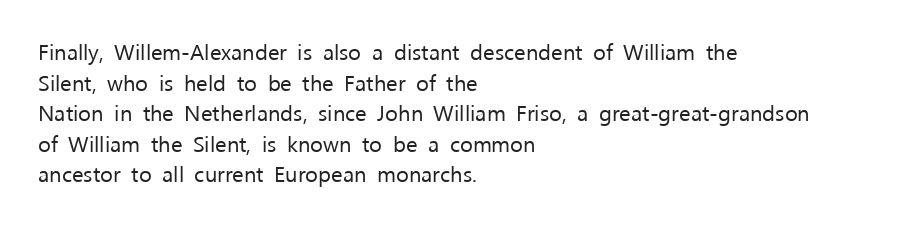
The image shows 22 px text type, upright; set left-aligned, normal line spacing (1.39x), normal letter spacing, not underlined.
